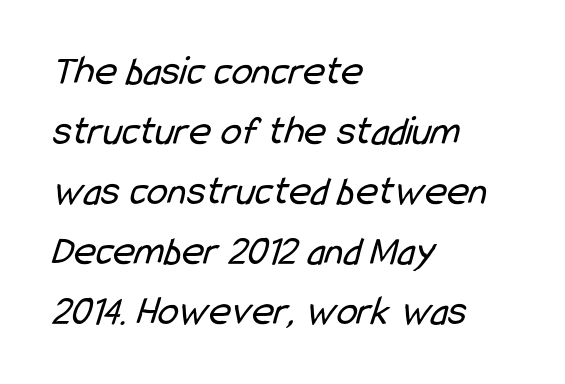
{"serif": "no", "bold": "no", "weight": "regular", "width": "condensed", "stroke_contrast": "low", "x_height": "medium", "monospaced": "no", "underline": "no", "align": "left", "line_spacing": "normal", "line_spacing_ratio": 1.43, "letter_spacing": "normal", "letter_spacing_em": 0.0, "glyph_px": 42}
